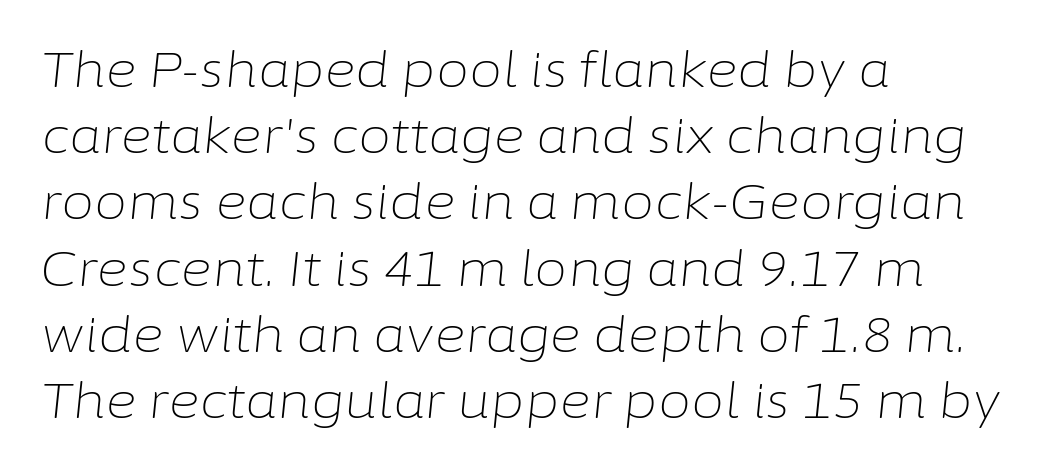
Standard letterfit; no display-style spreading of the glyphs. Each line starts at the same left margin while the right side varies. Compared with typical paragraphs, the rows here are spaced about the same. The lettering tilts uniformly, giving the passage an italic look. Character widths vary here, with narrow letters taking less room than wide ones. Words float on clear page, feet unadorned.
